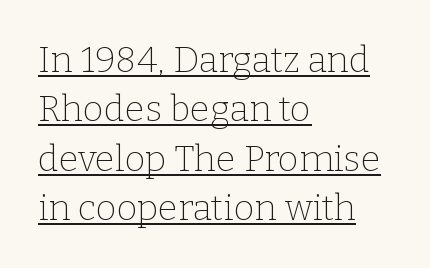
Q: Is the text bold? A: No.
Q: Is the text italic (slanted)? A: No, it is upright.
Q: Is the typeface a serif or a sans-serif typeface? A: Serif.
Q: Is the text underlined? A: Yes.
Q: How is the paragraph aligned? A: Left-aligned.
Q: Is the spacing between letters normal or unusually wide? A: Normal.
Q: Is the spacing between lines tight, normal or loose? A: Normal.
Q: Width (condensed, normal, or wide)? A: Normal.
Q: Stroke contrast? A: Low.
Q: x-height? A: Medium.
Q: Monospaced? A: No.
